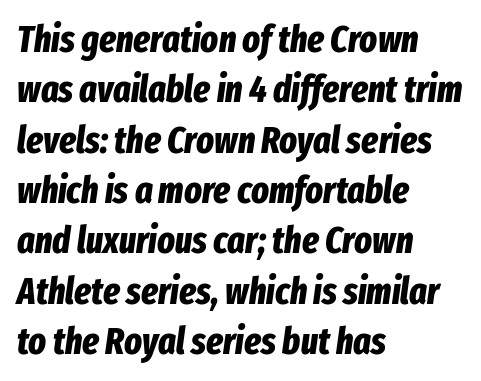
The rendering uses natural spacing where letterforms have individual widths. The glyphs have the mass of a bold cut. The rendering applies a slant to the glyphs. Unmarked baselines from the first word to the last. These lines stack with their left ends in a neat column. Tracking value appears to be zero — textbook default spacing.
